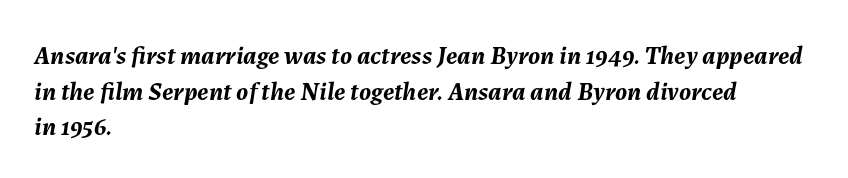
{"italic": "yes", "lean": "right", "slant_degrees": 7, "bold": "yes", "underline": "no", "align": "left", "line_spacing": "normal", "line_spacing_ratio": 1.37, "letter_spacing": "normal", "letter_spacing_em": 0.0, "glyph_px": 26}
